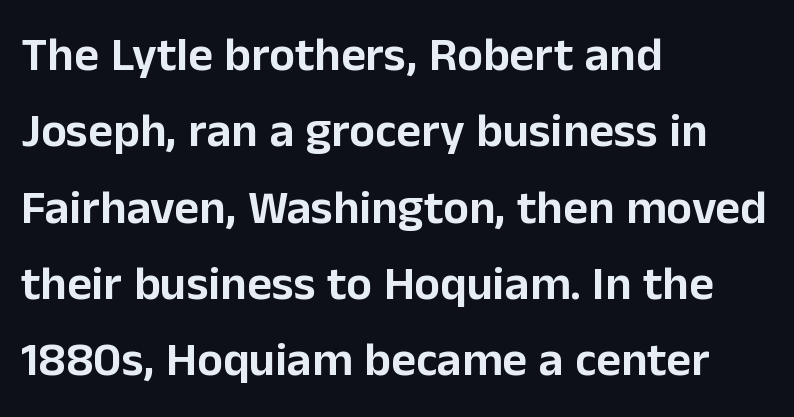
The image shows 48 px sans-serif type, upright; set left-aligned, normal line spacing (1.59x), normal letter spacing, not underlined; low stroke contrast and a medium x-height.
